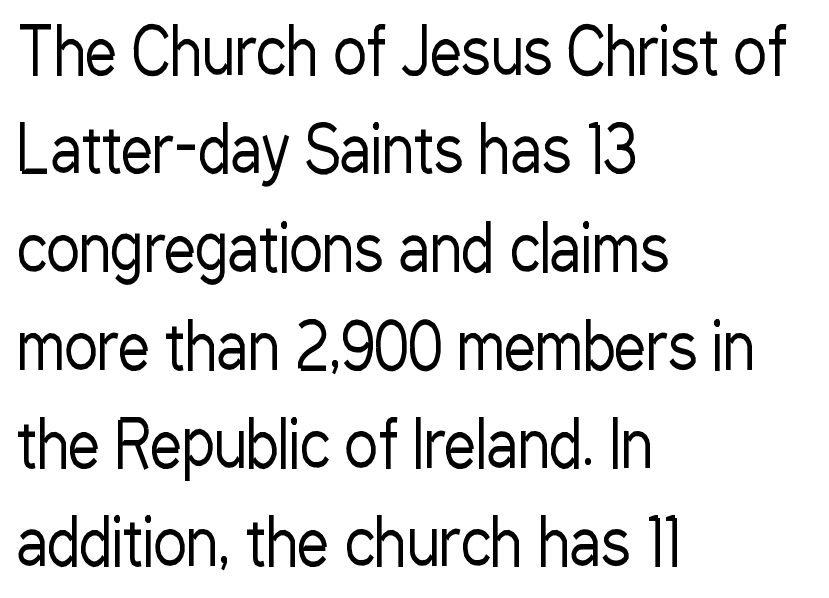
Interline gaps are of average width in this sample. Note the varied advance widths — an 'i' is clearly narrower than an 'm'. A roman cut, with each character standing at attention. Inter-character spacing is left at the font's built-in metrics. Stems and bowls with no extra thickness — not bold.
